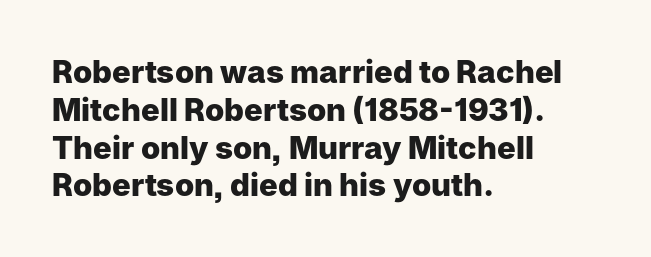
Varying glyph widths throughout — classic text-font behaviour. The passage shown is emphatically bold. The gap between lines stays unmarked. This sample is left-justified, so line endings fall wherever the words run out. No feet cap the strokes, marking this as sans-serif type.
